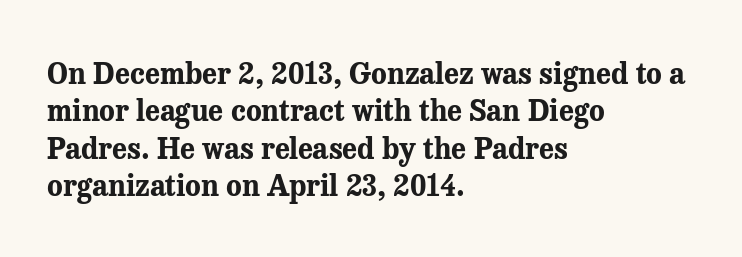
Underline: absent. Type style note: has serifs. Emphasis by weight is at full strength: bold. These lines keep a tight, regular rhythm from letter to letter. Which margin do the lines hug? The left one — the right edge is uneven. What's the leading like? Ordinary, nothing unusual.
